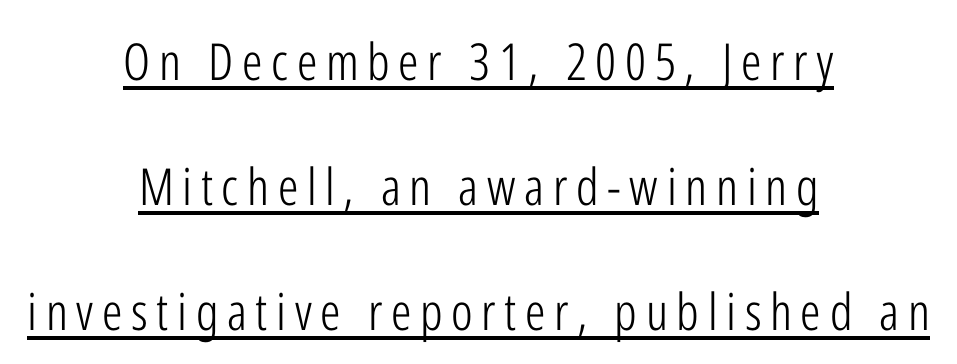
The image shows 51 px light, condensed sans-serif type, upright; set centered, loose line spacing (2.45x), underlined; low stroke contrast and a medium x-height.
